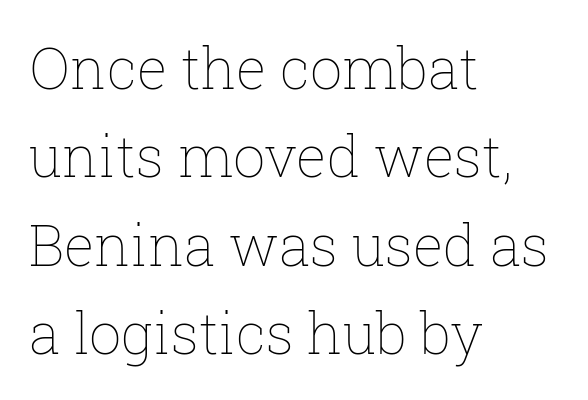
Q: Is the text bold? A: No.
Q: Is the text italic (slanted)? A: No, it is upright.
Q: Is the text underlined? A: No.
Q: How is the paragraph aligned? A: Left-aligned.
Q: Is the spacing between letters normal or unusually wide? A: Normal.
Q: Is the spacing between lines tight, normal or loose? A: Normal.
Q: Width (condensed, normal, or wide)? A: Normal.
Q: Stroke contrast? A: Low.
Q: x-height? A: Medium.
Q: Monospaced? A: No.
